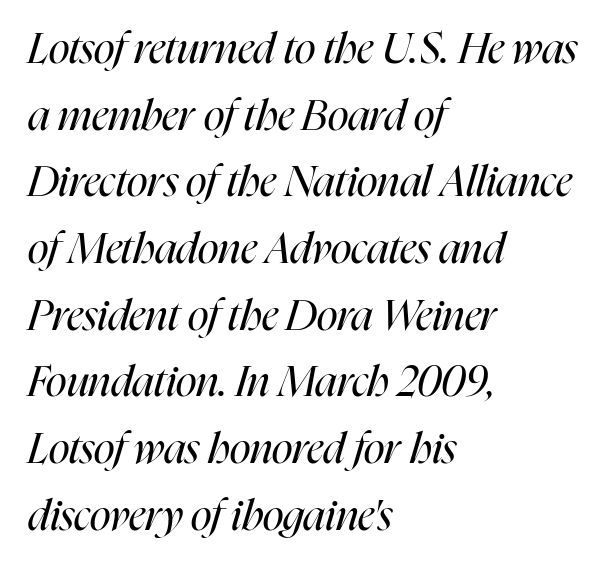
The image shows 43 px regular-weight, condensed type, italic (leaning right); set left-aligned, normal line spacing (1.55x), normal letter spacing, not underlined; high stroke contrast and a medium x-height.
